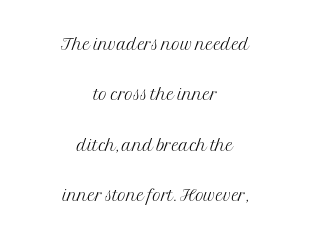
{"bold": "no", "underline": "no", "align": "center", "line_spacing": "loose", "line_spacing_ratio": 2.19, "letter_spacing": "normal", "letter_spacing_em": 0.0, "glyph_px": 23}
